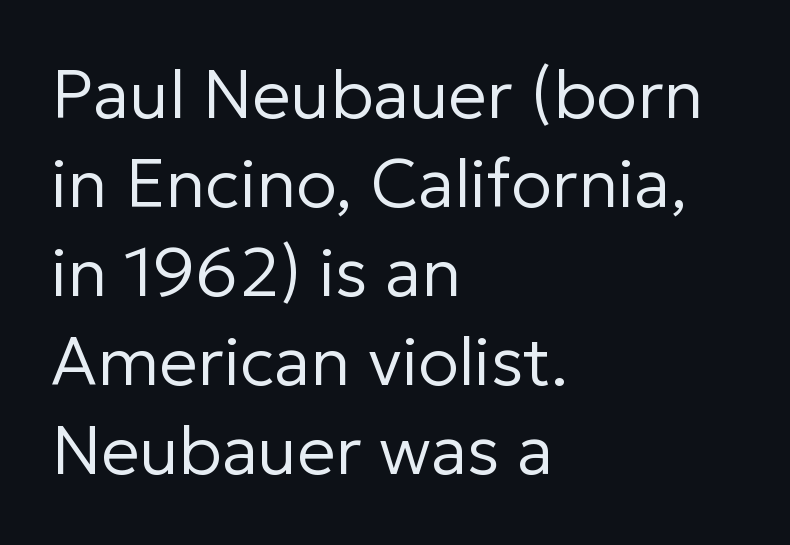
{"serif": "no", "italic": "no", "bold": "no", "weight": "regular", "width": "normal", "stroke_contrast": "low", "x_height": "medium", "monospaced": "no", "underline": "no", "align": "left", "line_spacing": "normal", "line_spacing_ratio": 1.31, "letter_spacing": "normal", "letter_spacing_em": 0.0, "glyph_px": 68}
